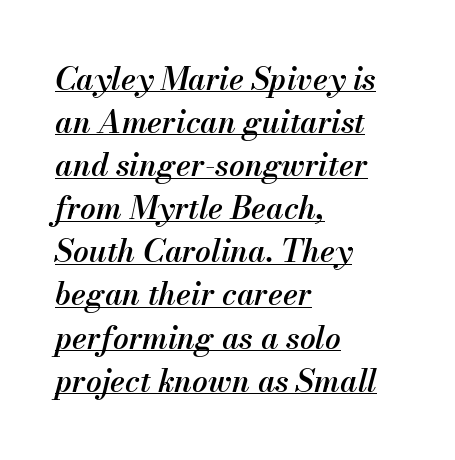
{"italic": "yes", "lean": "right", "slant_degrees": 13, "bold": "semi", "weight": "semibold", "width": "normal", "stroke_contrast": "medium", "x_height": "small", "monospaced": "no", "underline": "yes", "align": "left", "line_spacing": "normal", "line_spacing_ratio": 1.39, "letter_spacing": "normal", "letter_spacing_em": 0.0, "glyph_px": 31}
